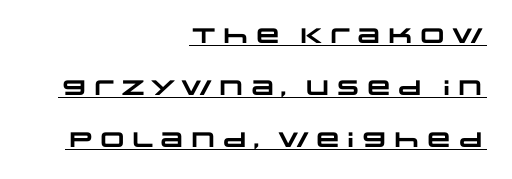
If you drew a ruler down the right edge, every line would touch it. How heavy is the stroke? Heavy — this is a bold. This sample trades compactness for vertical openness between lines. Caption: standard tracking, unaltered. Every word sits above its own underline.
